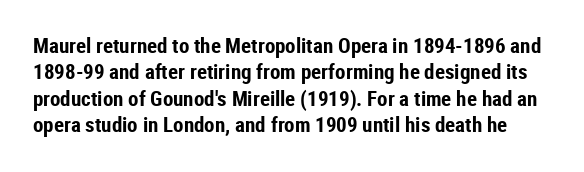
Q: Is the text bold? A: Yes.
Q: Is the text italic (slanted)? A: No, it is upright.
Q: Is the text underlined? A: No.
Q: Is the spacing between letters normal or unusually wide? A: Normal.
Q: Is the spacing between lines tight, normal or loose? A: Normal.
